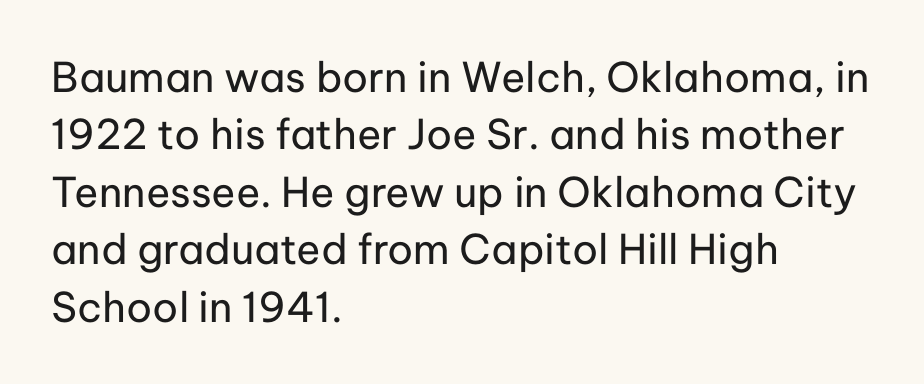
{"serif": "no", "italic": "no", "bold": "no", "weight": "regular", "width": "normal", "stroke_contrast": "low", "x_height": "medium", "monospaced": "no", "underline": "no", "align": "left", "line_spacing": "normal", "line_spacing_ratio": 1.4, "letter_spacing": "normal", "letter_spacing_em": 0.0, "glyph_px": 41}
